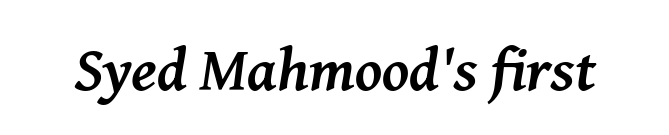
{"serif": "yes", "italic": "yes", "lean": "right", "slant_degrees": 8, "bold": "yes", "weight": "semibold", "width": "normal", "stroke_contrast": "medium", "x_height": "medium", "monospaced": "no", "underline": "no", "letter_spacing": "normal", "letter_spacing_em": 0.0, "glyph_px": 61}
